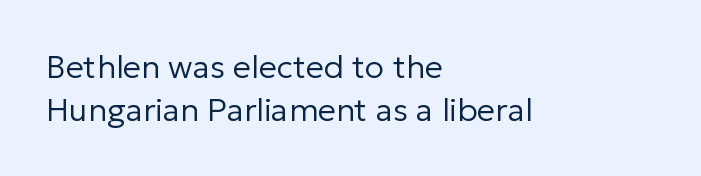
{"serif": "no", "italic": "no", "bold": "no", "weight": "regular", "width": "normal", "stroke_contrast": "low", "x_height": "medium", "monospaced": "no", "underline": "no", "align": "left", "line_spacing": "normal", "line_spacing_ratio": 1.33, "letter_spacing": "normal", "letter_spacing_em": 0.0, "glyph_px": 32}
